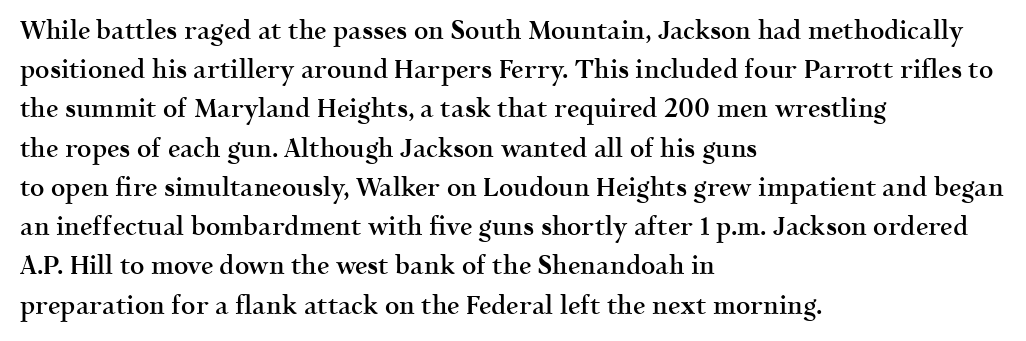
{"italic": "no", "bold": "semi", "underline": "no", "align": "left", "line_spacing": "normal", "line_spacing_ratio": 1.57, "letter_spacing": "normal", "letter_spacing_em": 0.0, "glyph_px": 25}
